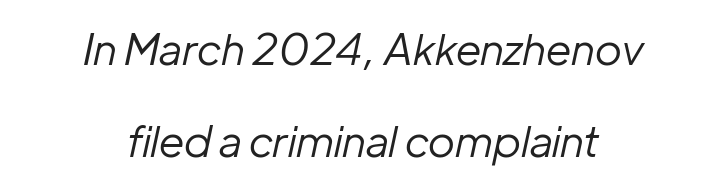
The image shows 43 px regular-weight type, italic (leaning right); set centered, loose line spacing (2.15x), normal letter spacing, not underlined; low stroke contrast and a medium x-height.
